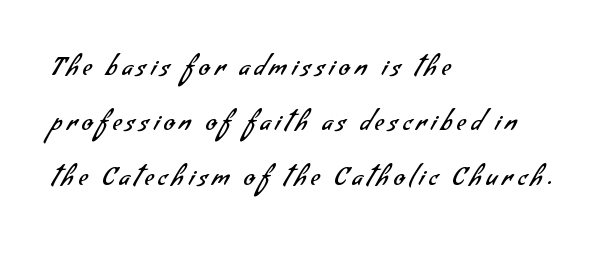
The letterforms stand isolated, each surrounded by extra space. This block would shrink considerably if given ordinary leading; it's expanded now. A student would call this left alignment; a typographer would say flush left, rag right. The font is comparable to plain body text, perhaps lighter. This rendering features lettering with no underline.
